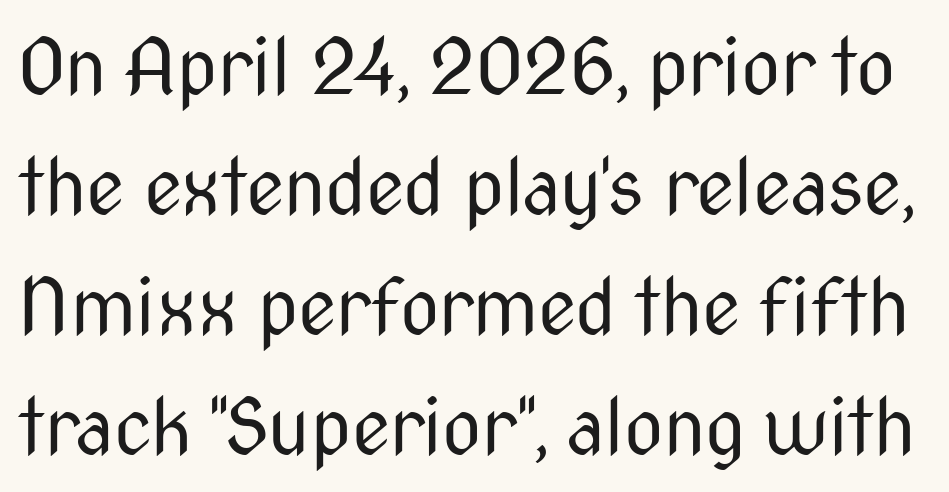
These lines keep a tight, regular rhythm from letter to letter. The glyphs are unaccompanied by any horizontal stroke below them. These lines were composed using upright roman letters. The rendering uses natural spacing where letterforms have individual widths. The lines sit at an ordinary, default distance from one another. Are there feet on the stems? There aren't — it's a sans.
